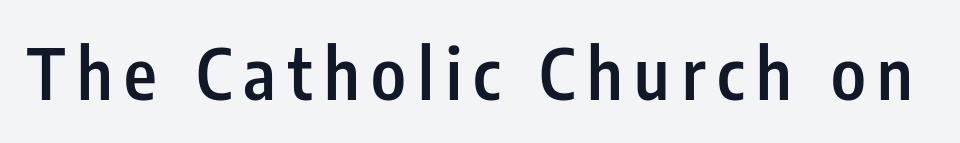
Is this a fixed-width face? No — the glyphs have proportional, varying widths. Look at the bottom of the vertical strokes: they stop flat, with no serifs. The face used here is a semibold: visibly heavier than regular, lighter than bold. This is roman type, the default non-slanted kind. Anything drawn beneath the words? Only blank space.
